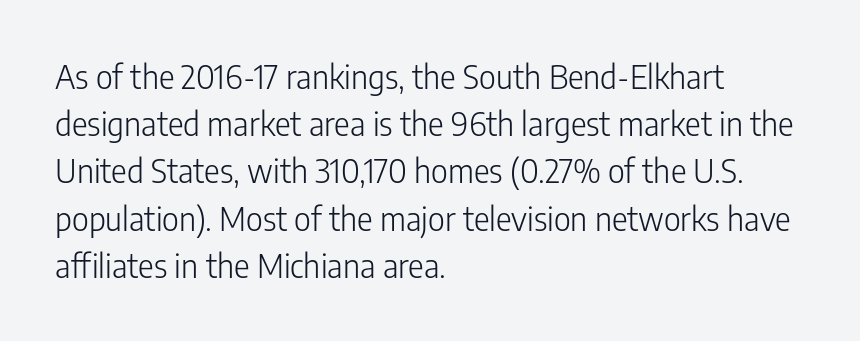
{"serif": "no", "italic": "no", "bold": "no", "weight": "light", "width": "condensed", "stroke_contrast": "low", "x_height": "medium", "monospaced": "no", "underline": "no", "align": "left", "line_spacing": "normal", "line_spacing_ratio": 1.43, "letter_spacing": "normal", "letter_spacing_em": 0.0, "glyph_px": 33}
